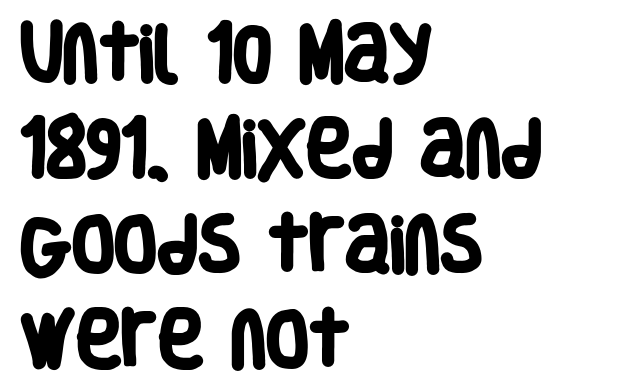
Which margin do the lines hug? The left one — the right edge is uneven. Characters follow at the spacing the type designer built in. You can tell from the bare stems that sans-serif type was used. Rule under the text: the space is simply empty.
